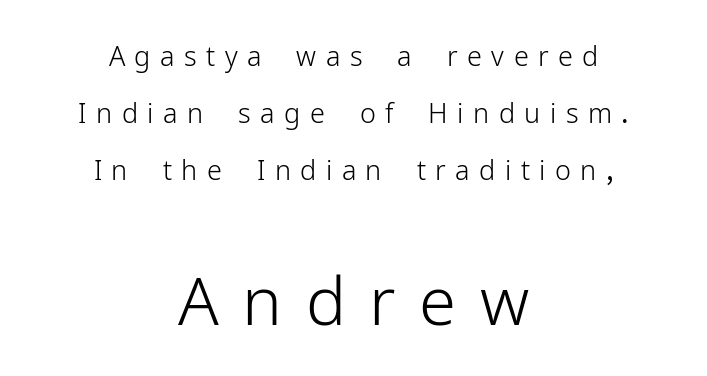
The designer went with a sans here, leaving each stem footless. Type without underlining. Italic? Not at all — the glyphs are vertical. These two chunks differ in scale, with the bottom chunk taking the larger measure.
